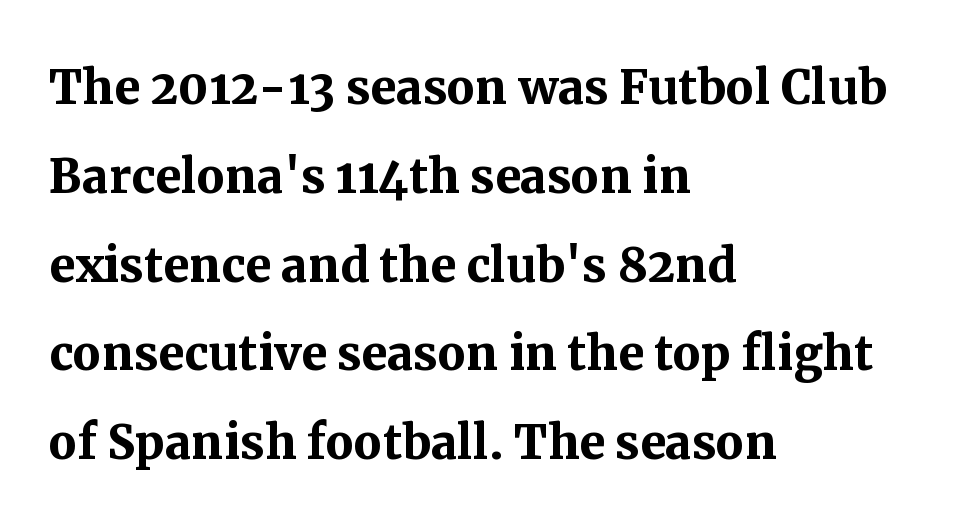
Upright lettering throughout. Note the varied advance widths — an 'i' is clearly narrower than an 'm'. This rendering employs a face with finishing strokes, i.e., a serif. The passage shown has conventional tracking throughout.
